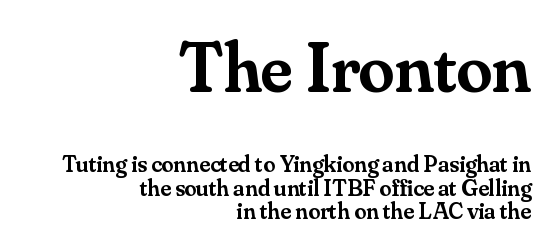
Q: Is the text bold? A: Semi-bold.
Q: Is the text italic (slanted)? A: No, it is upright.
Q: Is the typeface a serif or a sans-serif typeface? A: Serif.
Q: Is the text underlined? A: No.
Q: How is the paragraph aligned? A: Right-aligned.
Q: Is the spacing between letters normal or unusually wide? A: Normal.
Q: Is the spacing between lines tight, normal or loose? A: Tight.
Q: Which block of text is set in a larger size, the first (top) or the second (bottom)? A: The first (top) one.
Q: Width (condensed, normal, or wide)? A: Normal.
Q: Stroke contrast? A: Medium.
Q: x-height? A: Small.
Q: Monospaced? A: No.
